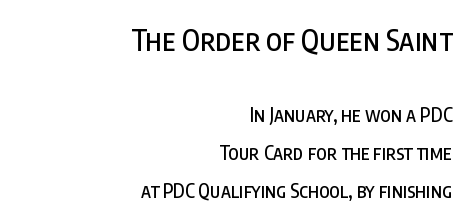
The rendering uses natural spacing where letterforms have individual widths. Grotesque or geometric, the face here clearly has no serifs. Does extra space separate the letters? No, they use regular spacing. Students, observe: this is what heavily led, spacious text looks like. Letters rest on an invisible, unmarked baseline.
